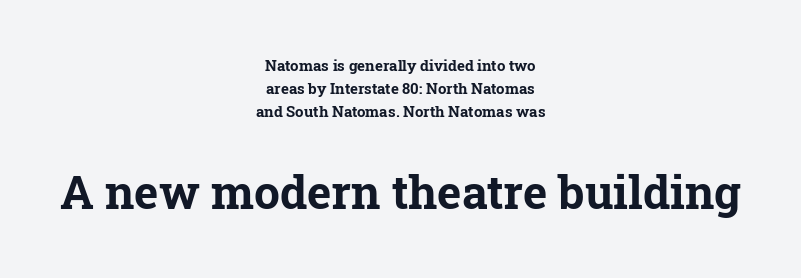
A typesetter would call this leading conventional body-copy spacing. Character widths vary here, with narrow letters taking less room than wide ones. In terms of posture, this sample is upright. The passage shown is emphatically bold. The lines in this sample share a center point and differ in where they start and stop. In terms of letterspacing, this is plain default setting.
